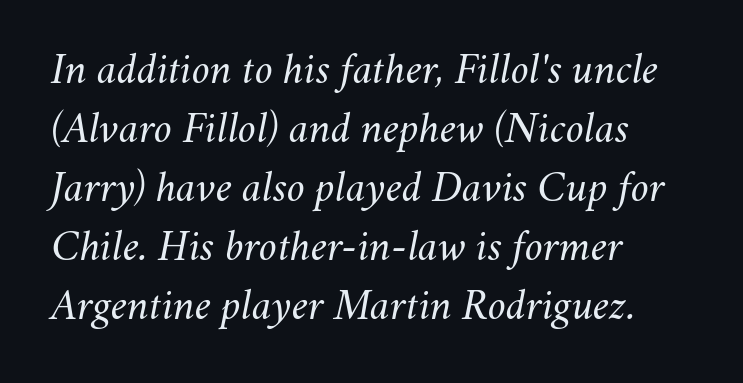
The letterforms sit at book weight or below. Each line starts at the same left margin while the right side varies. Type without underlining. Spacing verdict: proportional, widths tailored to each character. Observe the lean: these are italic letterforms. The gaps between neighbouring characters are ordinary and unremarkable.
